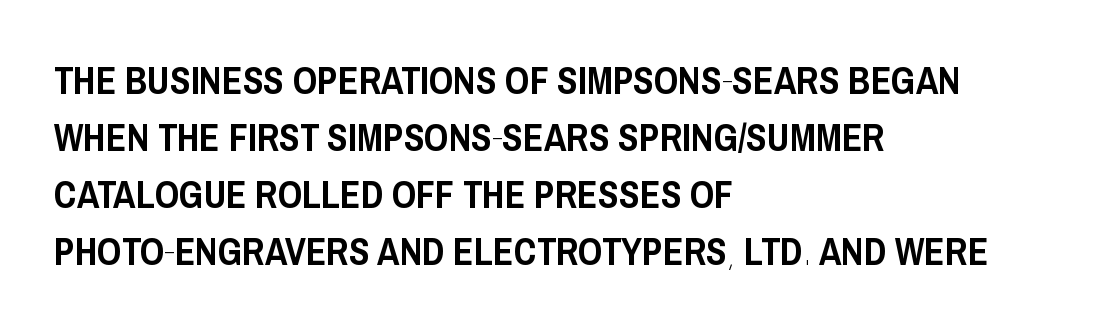
The image shows 38 px condensed sans-serif type, upright; set left-aligned, normal line spacing (1.5x), normal letter spacing, not underlined; low stroke contrast and a large x-height.
